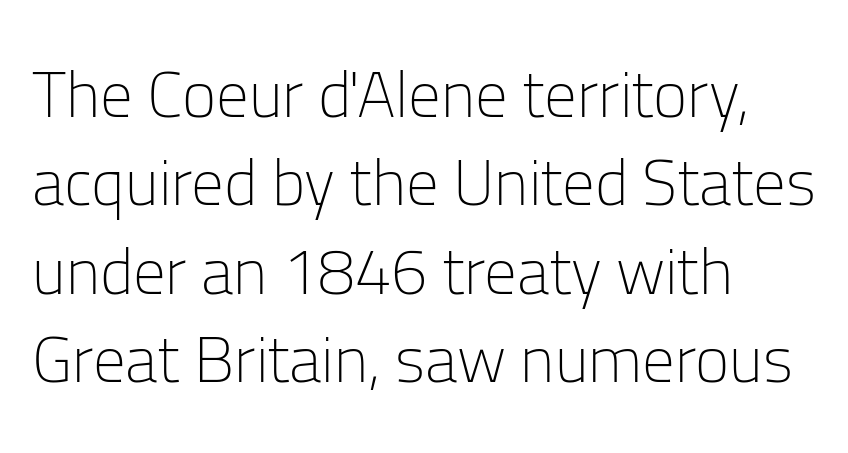
{"serif": "no", "italic": "no", "bold": "no", "weight": "light", "width": "normal", "stroke_contrast": "low", "x_height": "medium", "monospaced": "no", "underline": "no", "align": "left", "line_spacing": "normal", "line_spacing_ratio": 1.36, "letter_spacing": "normal", "letter_spacing_em": 0.0, "glyph_px": 65}
